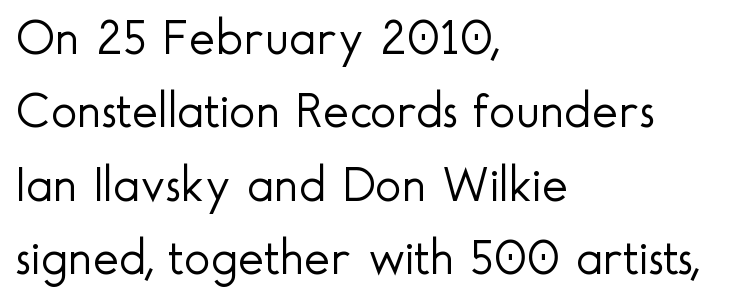
{"serif": "no", "italic": "no", "bold": "no", "weight": "light", "width": "normal", "x_height": "small", "monospaced": "no", "underline": "no", "align": "left", "line_spacing": "normal", "line_spacing_ratio": 1.47, "letter_spacing": "normal", "letter_spacing_em": 0.0, "glyph_px": 50}
